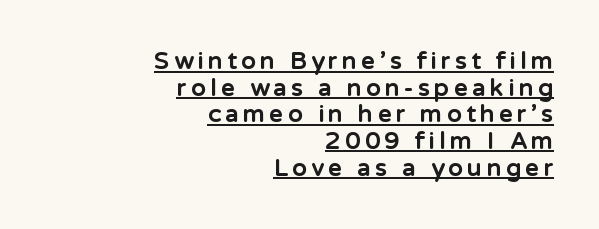
You can tell it's not italic because the verticals are truly vertical. The passage shown stacks its lines with hardly any gap. Descenders here cross a horizontal rule under the line. Does the weight exceed regular? Yes, all the way to bold. A student would call this right alignment; a typographer would say flush right, rag left.
